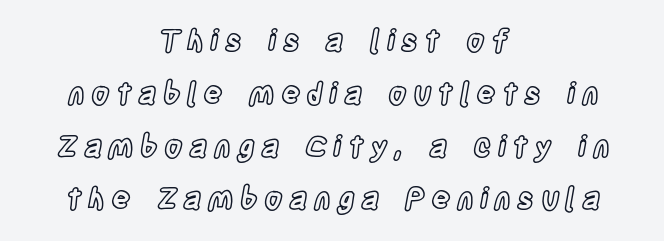
You could only call the tracking loose — the letters float apart. This sample has the flowing, uneven cadence of proportional lettering. Alignment: centered. The glyphs are unaccompanied by any horizontal stroke below them.
